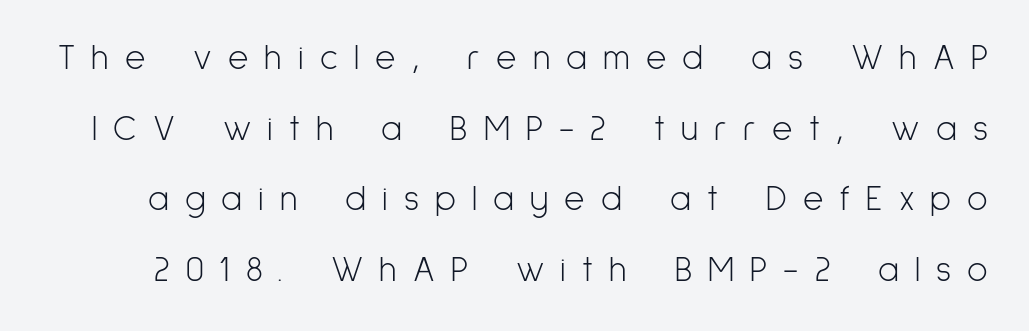
Q: Is the text bold? A: No.
Q: Is the text italic (slanted)? A: No, it is upright.
Q: Is the typeface a serif or a sans-serif typeface? A: Sans-serif.
Q: Is the text underlined? A: No.
Q: Is the spacing between letters normal or unusually wide? A: Unusually wide.
Q: Is the spacing between lines tight, normal or loose? A: Loose.
Q: Width (condensed, normal, or wide)? A: Condensed.
Q: Stroke contrast? A: Low.
Q: x-height? A: Medium.
Q: Monospaced? A: No.
